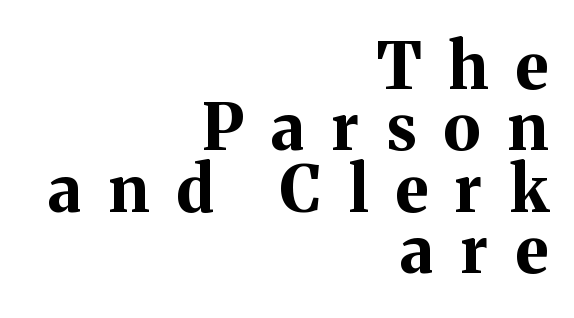
The image shows 64 px bold serif type, upright; set right-aligned, tight line spacing (0.96x), unusually wide letter spacing (+0.43 em), not underlined; medium stroke contrast and a medium x-height.
